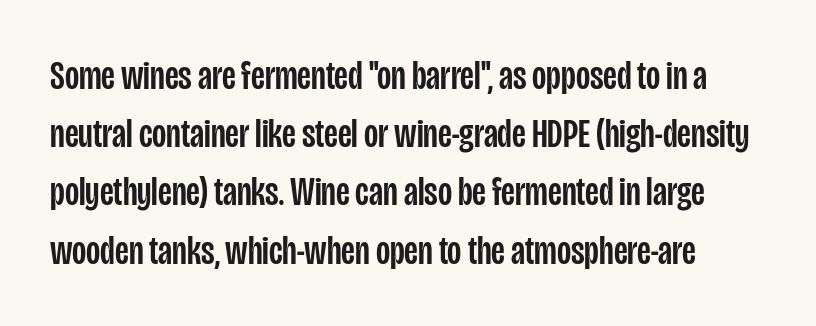
The image shows 41 px condensed sans-serif type, upright; set normal line spacing (1.42x), normal letter spacing, not underlined; low stroke contrast and a large x-height.
